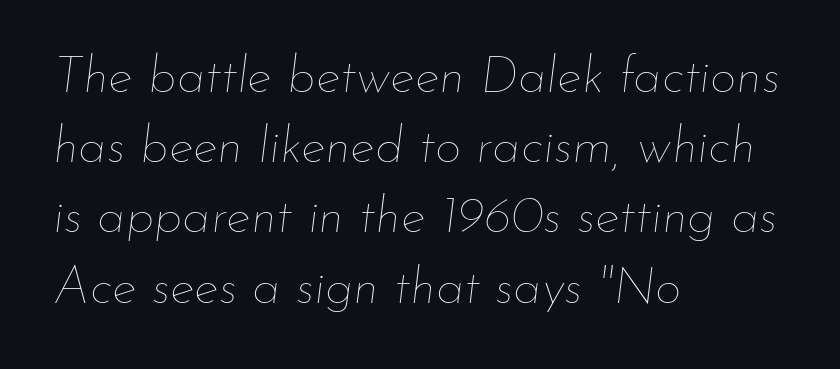
Check the space under the baseline: it is left empty. Each letter keeps its own natural width here, so spacing adapts to shape. Rows of type keep a routine distance in the vertical direction. In terms of posture, this sample is oblique.
